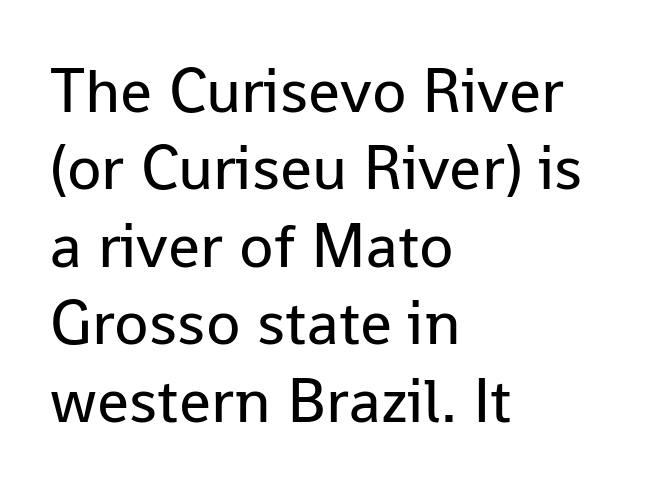
Q: Is the text bold? A: No.
Q: Is the text italic (slanted)? A: No, it is upright.
Q: Is the typeface a serif or a sans-serif typeface? A: Sans-serif.
Q: Is the text underlined? A: No.
Q: How is the paragraph aligned? A: Left-aligned.
Q: Is the spacing between letters normal or unusually wide? A: Normal.
Q: Width (condensed, normal, or wide)? A: Normal.
Q: Stroke contrast? A: Low.
Q: x-height? A: Medium.
Q: Monospaced? A: No.
